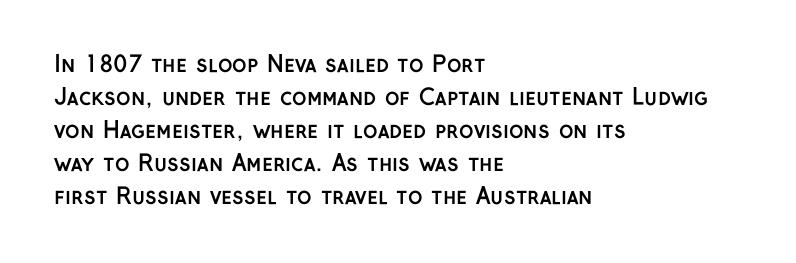
Q: Is the text bold? A: Yes.
Q: Is the text italic (slanted)? A: No, it is upright.
Q: Is the text underlined? A: No.
Q: How is the paragraph aligned? A: Left-aligned.
Q: Is the spacing between letters normal or unusually wide? A: Normal.
Q: Is the spacing between lines tight, normal or loose? A: Normal.
